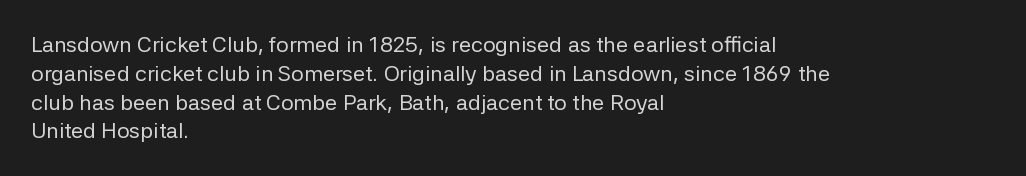
{"italic": "no", "bold": "no", "underline": "no", "align": "left", "line_spacing": "normal", "line_spacing_ratio": 1.31, "letter_spacing": "normal", "letter_spacing_em": 0.0, "glyph_px": 22}
